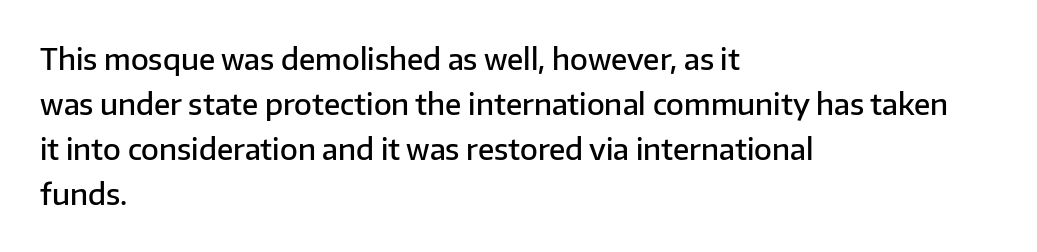
A typesetter would call this proportional, since set widths differ per character. The passage shown is typeset with a sans-serif family. Italic? Not at all — the glyphs are vertical. A typesetter would call this leading conventional body-copy spacing.
